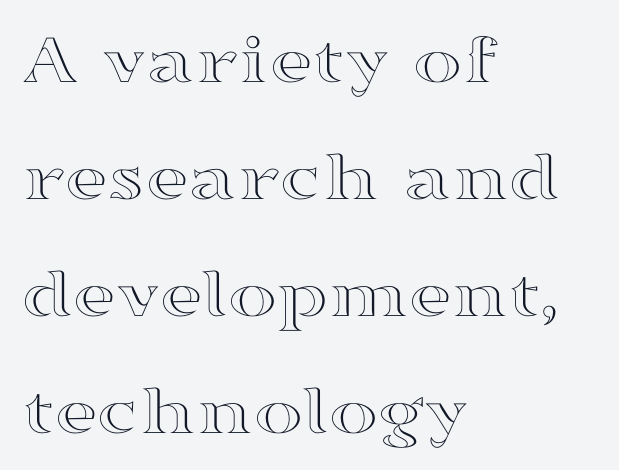
Q: Is the text italic (slanted)? A: No, it is upright.
Q: Is the text underlined? A: No.
Q: How is the paragraph aligned? A: Left-aligned.
Q: Is the spacing between letters normal or unusually wide? A: Normal.
Q: Is the spacing between lines tight, normal or loose? A: Normal.
Q: Width (condensed, normal, or wide)? A: Wide.
Q: x-height? A: Medium.
Q: Monospaced? A: No.
